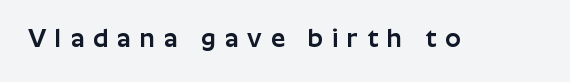
{"italic": "no", "underline": "no", "letter_spacing": "wide", "letter_spacing_em": 0.36, "glyph_px": 25}
